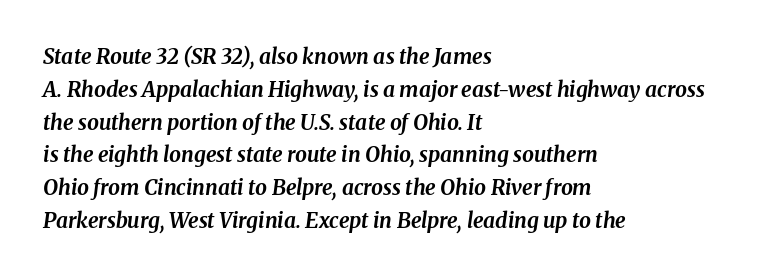
The image shows 21 px bold type, italic (leaning right); set left-aligned, normal line spacing (1.56x), normal letter spacing, not underlined.
